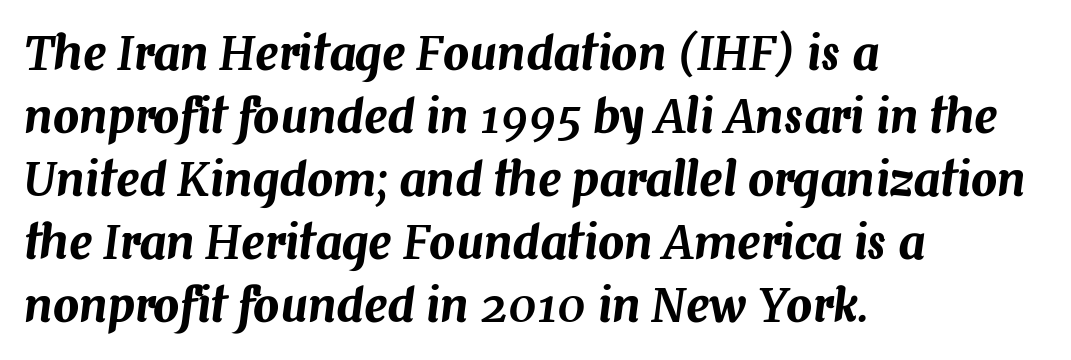
The image shows 46 px text type, italic (leaning right); set left-aligned, normal line spacing (1.37x), normal letter spacing, not underlined; medium stroke contrast and a medium x-height.
